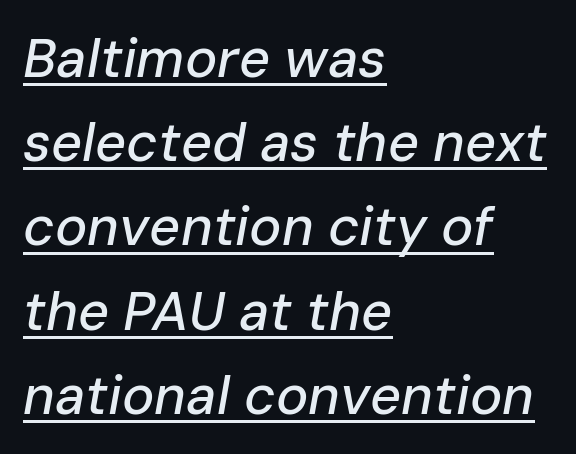
{"italic": "yes", "lean": "right", "slant_degrees": 10, "width": "normal", "stroke_contrast": "low", "x_height": "medium", "monospaced": "no", "underline": "yes", "align": "left", "line_spacing": "normal", "line_spacing_ratio": 1.56, "letter_spacing": "normal", "letter_spacing_em": 0.0, "glyph_px": 54}
